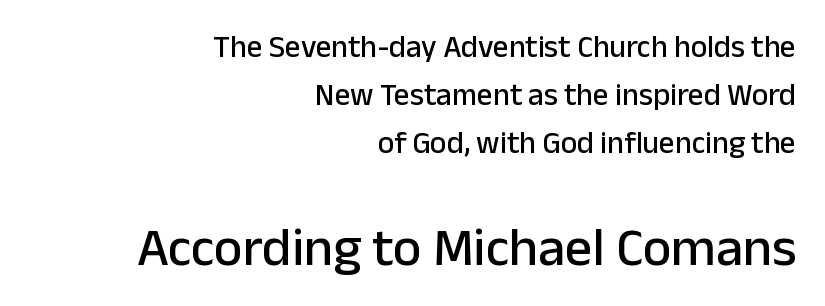
Q: Is the text italic (slanted)? A: No, it is upright.
Q: Is the typeface a serif or a sans-serif typeface? A: Sans-serif.
Q: Is the text underlined? A: No.
Q: How is the paragraph aligned? A: Right-aligned.
Q: Is the spacing between letters normal or unusually wide? A: Normal.
Q: Is the spacing between lines tight, normal or loose? A: Normal.
Q: Which block of text is set in a larger size, the first (top) or the second (bottom)? A: The second (bottom) one.
Q: Width (condensed, normal, or wide)? A: Normal.
Q: Stroke contrast? A: Low.
Q: x-height? A: Medium.
Q: Monospaced? A: No.
